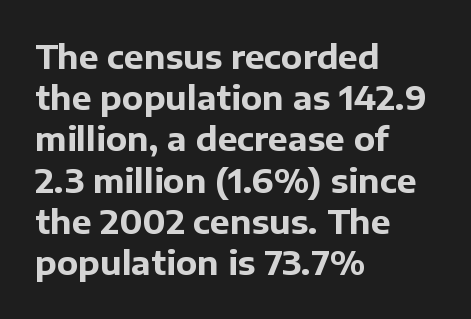
Q: Is the text bold? A: Yes.
Q: Is the text italic (slanted)? A: No, it is upright.
Q: Is the typeface a serif or a sans-serif typeface? A: Sans-serif.
Q: Is the text underlined? A: No.
Q: How is the paragraph aligned? A: Left-aligned.
Q: Is the spacing between letters normal or unusually wide? A: Normal.
Q: Is the spacing between lines tight, normal or loose? A: Normal.
Q: Width (condensed, normal, or wide)? A: Normal.
Q: Stroke contrast? A: Low.
Q: x-height? A: Medium.
Q: Monospaced? A: No.
